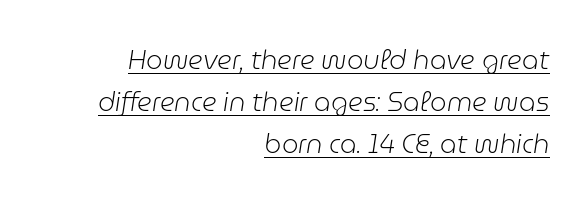
The image shows 26 px text type, italic (leaning right); set right-aligned, normal line spacing (1.62x), normal letter spacing, underlined.
